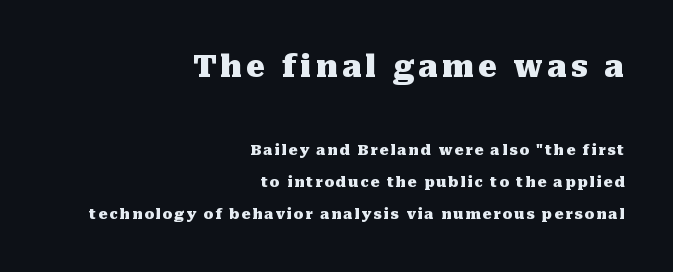
Q: Is the text bold? A: Yes.
Q: Is the text italic (slanted)? A: No, it is upright.
Q: Is the typeface a serif or a sans-serif typeface? A: Serif.
Q: Is the text underlined? A: No.
Q: How is the paragraph aligned? A: Right-aligned.
Q: Is the spacing between lines tight, normal or loose? A: Loose.
Q: Which block of text is set in a larger size, the first (top) or the second (bottom)? A: The first (top) one.
Q: Width (condensed, normal, or wide)? A: Normal.
Q: Stroke contrast? A: Medium.
Q: x-height? A: Medium.
Q: Monospaced? A: No.
